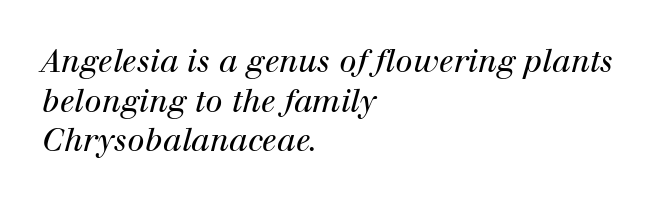
Weight class: somewhere from thin through regular. The foot of each line stays bare and open. Is the block centered? No — it sits flush against the left margin. Each letter keeps its own natural width here, so spacing adapts to shape.
